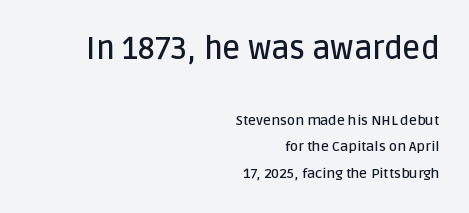
The image shows 31 px semibold sans-serif type, upright; set right-aligned, line spacing 1.86x, normal letter spacing, not underlined; the first (top) block is 2.21x larger; low stroke contrast and a large x-height.
